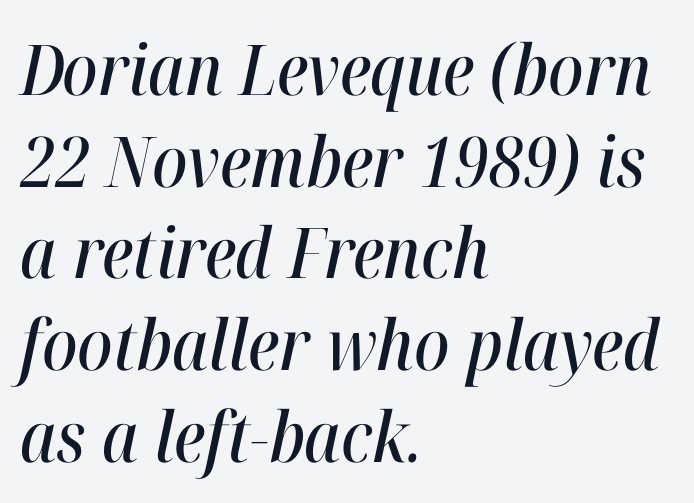
You can tell it's italic because the verticals aren't actually vertical. Plain, unruled lines of type. You could call the tracking neutral — neither tight nor loose. Short and long lines alike share a common starting point at left.
